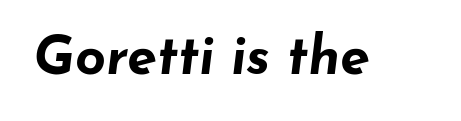
Style check: oblique. Bare-footed words on every line. The letters advance in unequal steps, a hallmark of proportional type. Does extra space separate the letters? No, they use regular spacing. The letters are bold, with thick, heavy strokes.
